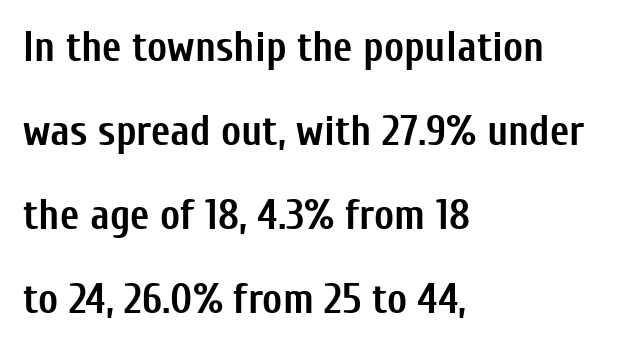
{"serif": "no", "italic": "no", "bold": "yes", "weight": "semibold", "width": "condensed", "stroke_contrast": "low", "x_height": "medium", "monospaced": "no", "underline": "no", "align": "left", "line_spacing": "loose", "line_spacing_ratio": 2.0, "letter_spacing": "normal", "letter_spacing_em": 0.0, "glyph_px": 42}
